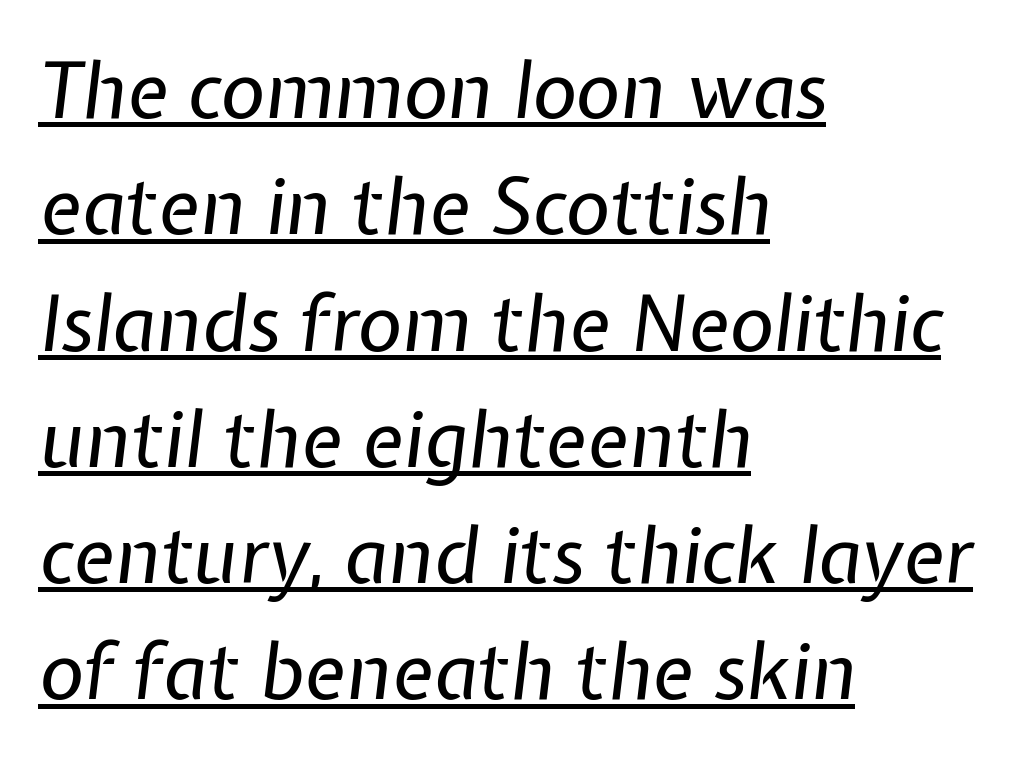
The image shows 77 px regular-weight type, italic (leaning right); set left-aligned, normal line spacing (1.51x), normal letter spacing, underlined; low stroke contrast and a medium x-height.
